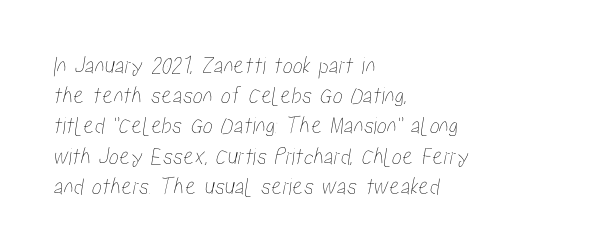
{"underline": "no", "align": "left", "line_spacing_ratio": 1.21, "letter_spacing": "normal", "letter_spacing_em": 0.0, "glyph_px": 25}
